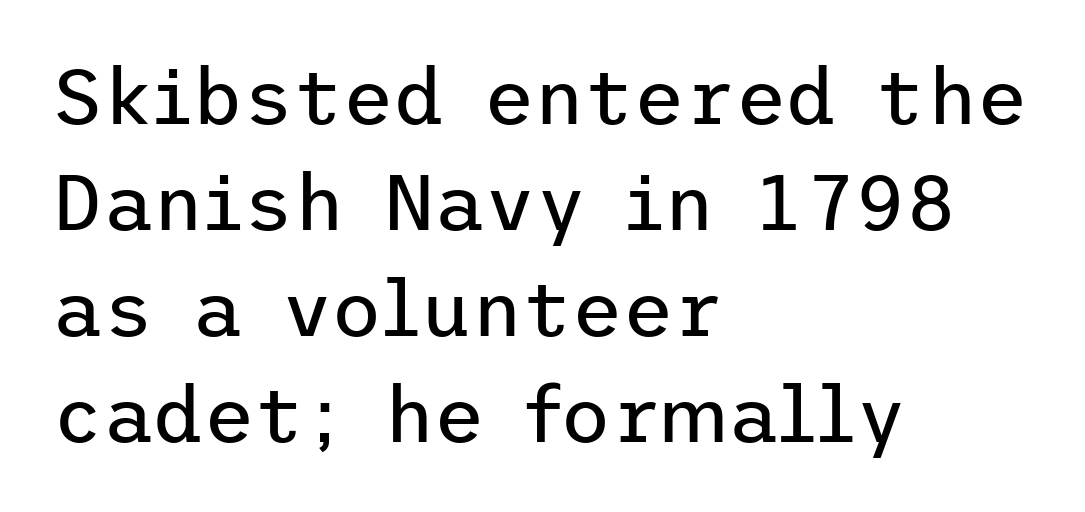
{"serif": "no", "italic": "no", "bold": "no", "weight": "regular", "width": "normal", "stroke_contrast": "low", "x_height": "medium", "underline": "no", "align": "left", "line_spacing": "normal", "line_spacing_ratio": 1.36, "letter_spacing": "normal", "letter_spacing_em": 0.0, "glyph_px": 78}
